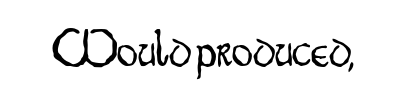
The image shows 53 px light, condensed sans-serif type, upright; set normal letter spacing, not underlined; low stroke contrast and a small x-height.
